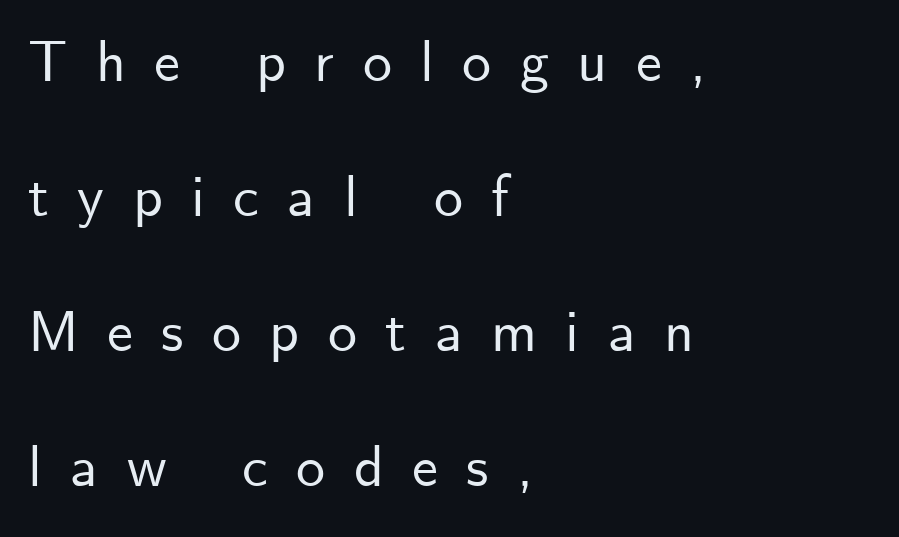
Q: Is the text italic (slanted)? A: No, it is upright.
Q: Is the typeface a serif or a sans-serif typeface? A: Sans-serif.
Q: Is the text underlined? A: No.
Q: How is the paragraph aligned? A: Left-aligned.
Q: Is the spacing between letters normal or unusually wide? A: Unusually wide.
Q: Is the spacing between lines tight, normal or loose? A: Loose.
Q: Width (condensed, normal, or wide)? A: Normal.
Q: Stroke contrast? A: Low.
Q: x-height? A: Small.
Q: Monospaced? A: No.
